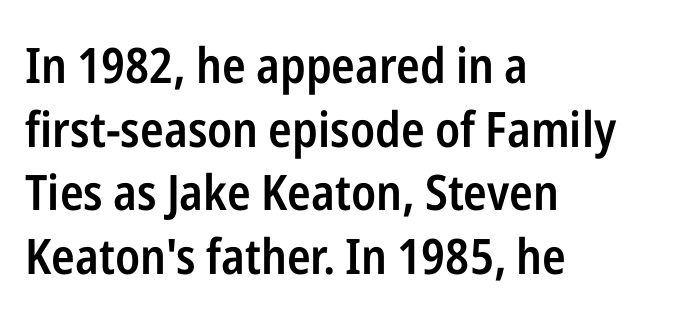
The image shows 49 px semibold, condensed sans-serif type, upright; set left-aligned, normal line spacing (1.3x), normal letter spacing, not underlined; low stroke contrast and a medium x-height.
